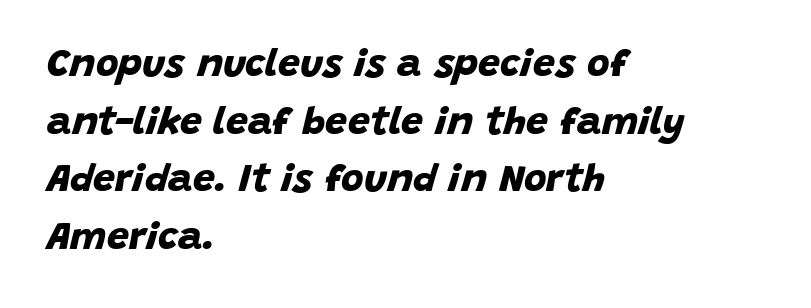
{"serif": "no", "bold": "yes", "weight": "bold", "width": "normal", "stroke_contrast": "low", "x_height": "large", "monospaced": "no", "underline": "no", "align": "left", "line_spacing": "normal", "line_spacing_ratio": 1.48, "letter_spacing": "normal", "letter_spacing_em": 0.0, "glyph_px": 39}
